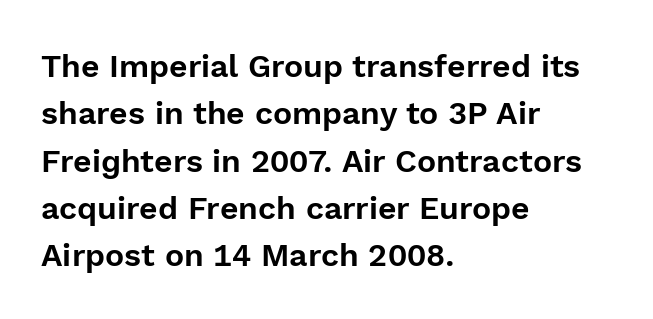
The image shows 32 px sans-serif type, upright; set left-aligned, normal line spacing (1.48x), normal letter spacing, not underlined; a medium x-height.
